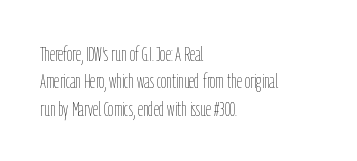
Q: Is the text bold? A: No.
Q: Is the text italic (slanted)? A: No, it is upright.
Q: Is the text underlined? A: No.
Q: How is the paragraph aligned? A: Left-aligned.
Q: Is the spacing between letters normal or unusually wide? A: Normal.
Q: Is the spacing between lines tight, normal or loose? A: Normal.
